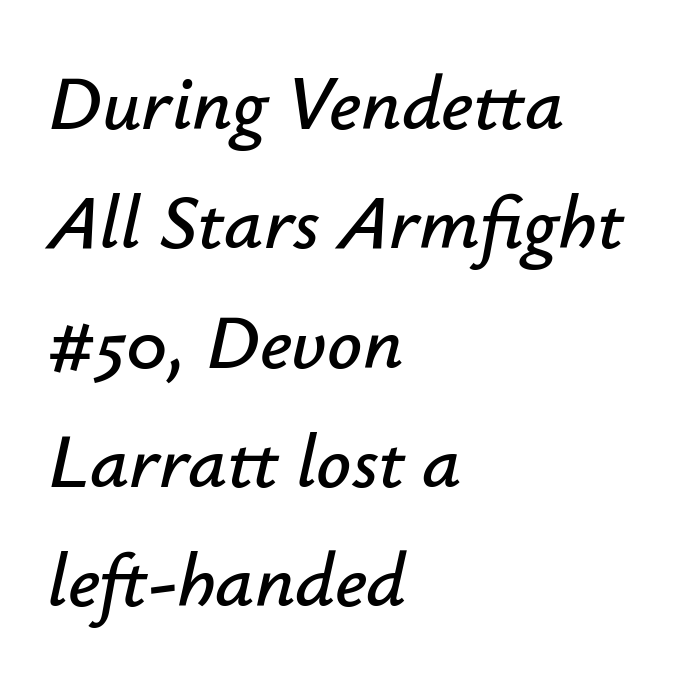
Underline: absent. Successive baselines arrive at the customary interval. Characters are canted at an angle relative to the baseline's perpendicular. These lines are rendered in a variable-pitch font.
